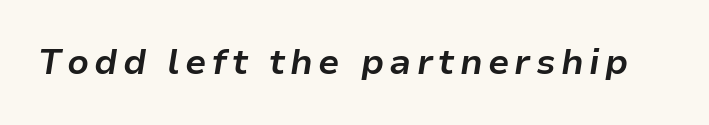
{"italic": "yes", "lean": "right", "slant_degrees": 9, "bold": "yes", "weight": "bold", "width": "normal", "stroke_contrast": "low", "x_height": "medium", "monospaced": "no", "underline": "no", "glyph_px": 35}
